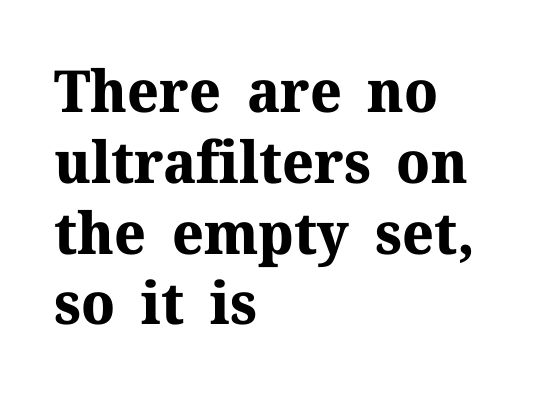
A full-strength bold gives these letters their thick strokes. The typeface chosen for these lines features serifs. The typography opts for an upright posture over an oblique one. If you drew a ruler down the left edge, every line would touch it. Proportional: the letters do not fall into vertical columns. The horizontal fit of the characters is conventional and even.
